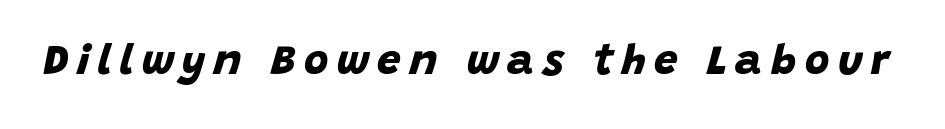
How are the letters spaced? Widely, with obvious added tracking. Each letter keeps its own natural width here, so spacing adapts to shape. Weight: bold. This rendering features lettering with no underline. The glyphs in this specimen are sans serif.
